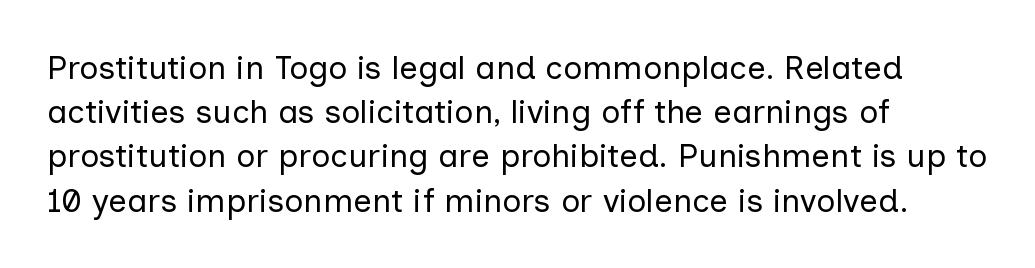
Q: Is the text bold? A: No.
Q: Is the text italic (slanted)? A: No, it is upright.
Q: Is the typeface a serif or a sans-serif typeface? A: Sans-serif.
Q: Is the text underlined? A: No.
Q: How is the paragraph aligned? A: Left-aligned.
Q: Is the spacing between letters normal or unusually wide? A: Normal.
Q: Is the spacing between lines tight, normal or loose? A: Normal.
Q: Width (condensed, normal, or wide)? A: Normal.
Q: Stroke contrast? A: Low.
Q: x-height? A: Medium.
Q: Monospaced? A: No.
